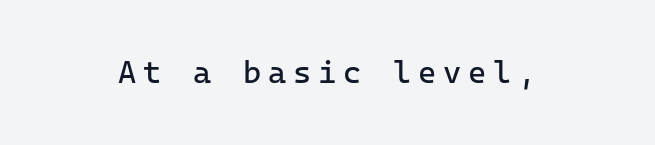
The line texture is sparse and dotted thanks to wide tracking. Monospaced: the letters line up in strict vertical columns. Notice how the stems are strictly vertical — no italics here. The face looks like a standard text weight, possibly lighter.
